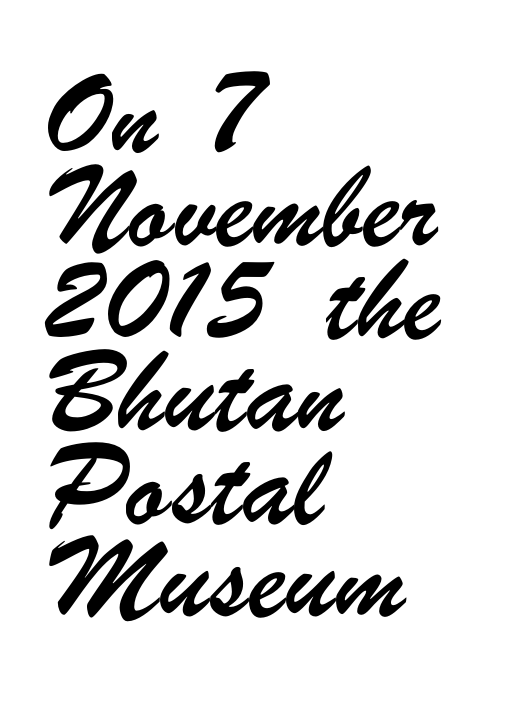
The image shows 51 px condensed sans-serif type; set left-aligned, line spacing 1.82x, normal letter spacing, not underlined; low stroke contrast and a small x-height.
